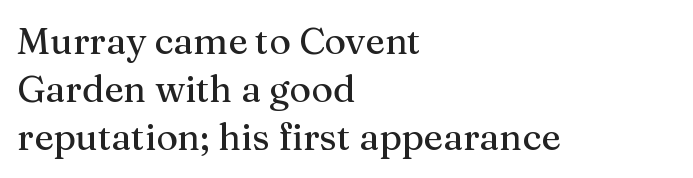
You could call the tracking neutral — neither tight nor loose. All the whitespace from short lines collects on the right. Unlike a clean sans, this face finishes its strokes with serifs. The passage shown is typed in a proportional face where columns would drift. Only glyphs here, with clear space below each row.
